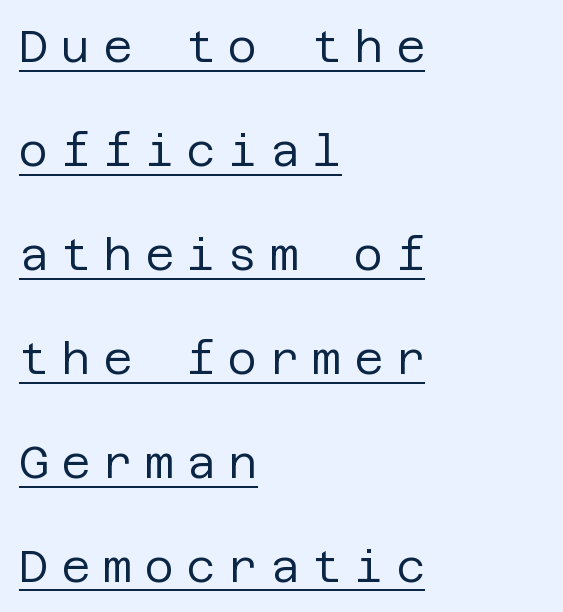
The image shows 45 px regular-weight sans-serif type, upright; set left-aligned, loose line spacing (2.31x), unusually wide letter spacing (+0.28 em), underlined; low stroke contrast and a large x-height.
